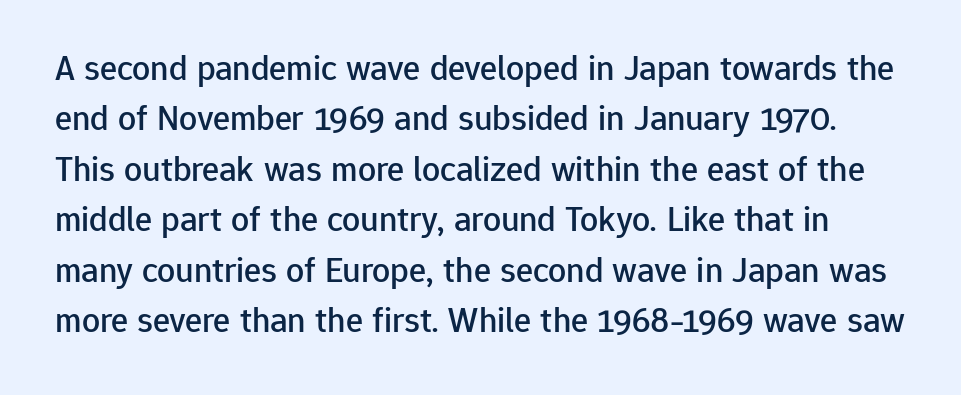
Q: Is the text italic (slanted)? A: No, it is upright.
Q: Is the typeface a serif or a sans-serif typeface? A: Sans-serif.
Q: Is the text underlined? A: No.
Q: Is the spacing between letters normal or unusually wide? A: Normal.
Q: Is the spacing between lines tight, normal or loose? A: Normal.
Q: Width (condensed, normal, or wide)? A: Normal.
Q: Stroke contrast? A: Low.
Q: x-height? A: Medium.
Q: Monospaced? A: No.
